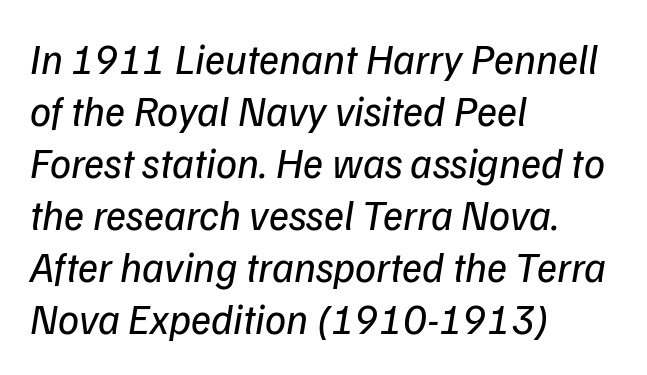
{"serif": "no", "bold": "no", "weight": "regular", "width": "normal", "stroke_contrast": "low", "x_height": "medium", "monospaced": "no", "underline": "no", "align": "left", "line_spacing_ratio": 1.24, "letter_spacing": "normal", "letter_spacing_em": 0.0, "glyph_px": 42}
